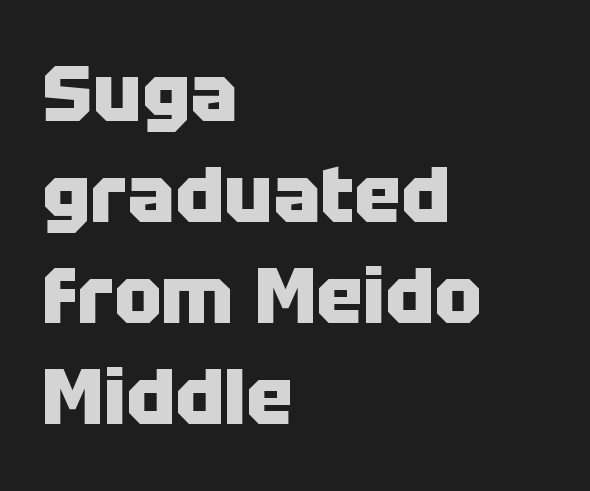
Q: Is the text bold? A: Yes.
Q: Is the text italic (slanted)? A: No, it is upright.
Q: Is the typeface a serif or a sans-serif typeface? A: Sans-serif.
Q: Is the text underlined? A: No.
Q: How is the paragraph aligned? A: Left-aligned.
Q: Is the spacing between letters normal or unusually wide? A: Normal.
Q: Is the spacing between lines tight, normal or loose? A: Normal.
Q: Width (condensed, normal, or wide)? A: Normal.
Q: Stroke contrast? A: Low.
Q: x-height? A: Large.
Q: Monospaced? A: No.
